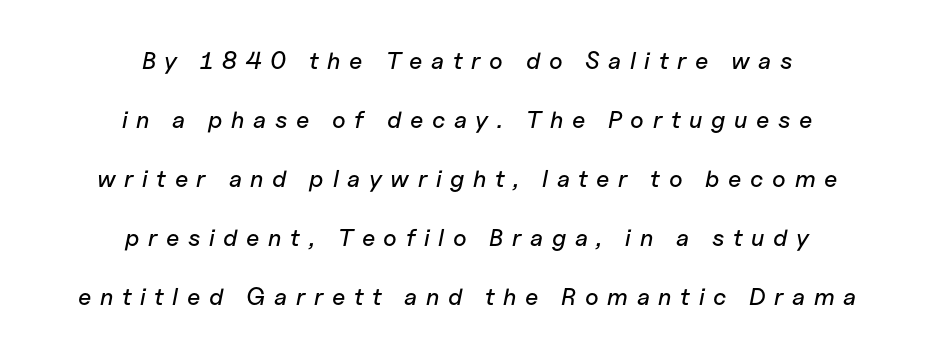
{"italic": "yes", "lean": "right", "slant_degrees": 11, "underline": "no", "align": "center", "line_spacing": "loose", "line_spacing_ratio": 2.46, "letter_spacing": "wide", "letter_spacing_em": 0.36, "glyph_px": 24}
